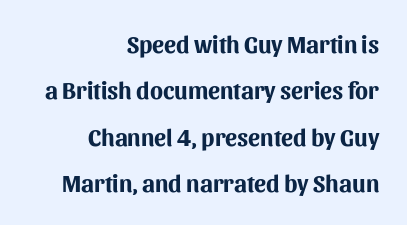
{"italic": "no", "bold": "yes", "underline": "no", "align": "right", "line_spacing": "loose", "line_spacing_ratio": 1.93, "letter_spacing": "normal", "letter_spacing_em": 0.0, "glyph_px": 24}
